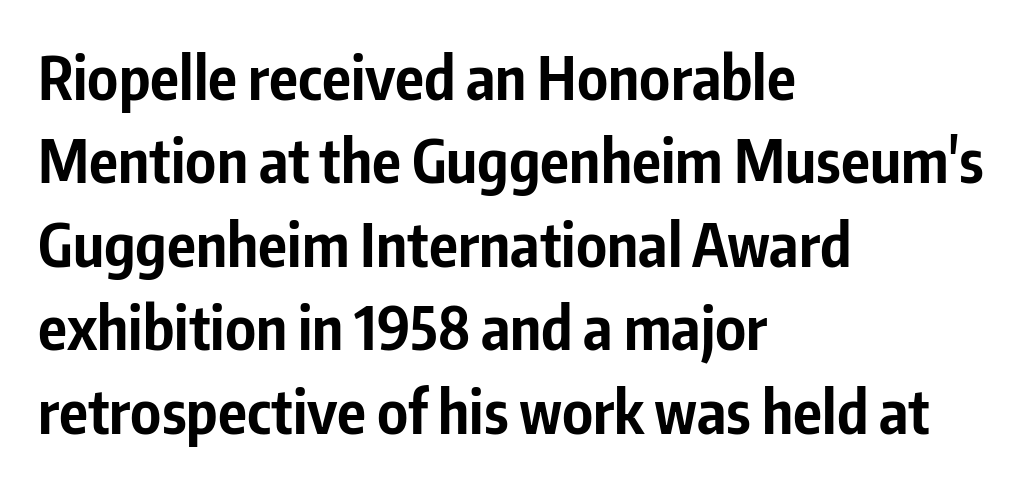
The line texture is even and compact thanks to regular tracking. Note the varied advance widths — an 'i' is clearly narrower than an 'm'. If you drew a line through each stem, it would be perfectly vertical. Caption: bold face, heavy strokes.
